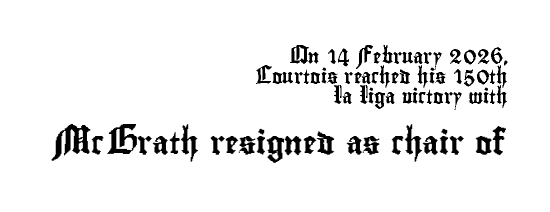
If you drew a line through each stem, it would be perfectly vertical. Lines of text with bare space underneath. Does extra space separate the letters? No, they use regular spacing. Block two is the big one; block one sits smaller above it. Does the copy run flush right? Yes — the right margin is perfectly even. Interline gaps are of average width in this sample.
